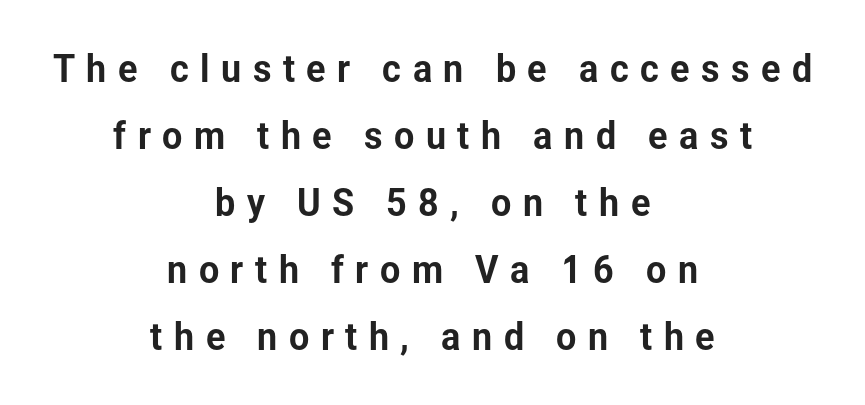
Each letter's strokes conclude bluntly, with no projecting serifs. If you drew a line through each stem, it would be perfectly vertical. Reading down the block, each line starts at a different indent, mirrored at its end. You could only call the tracking loose — the letters float apart. Bare-footed words on every line.
